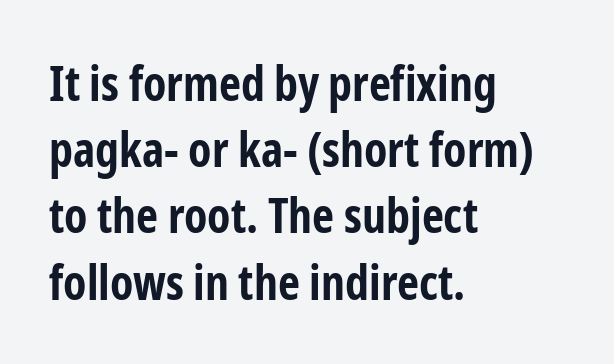
The image shows 48 px bold, condensed sans-serif type, upright; set left-aligned, normal line spacing (1.38x), normal letter spacing, not underlined; low stroke contrast and a medium x-height.
